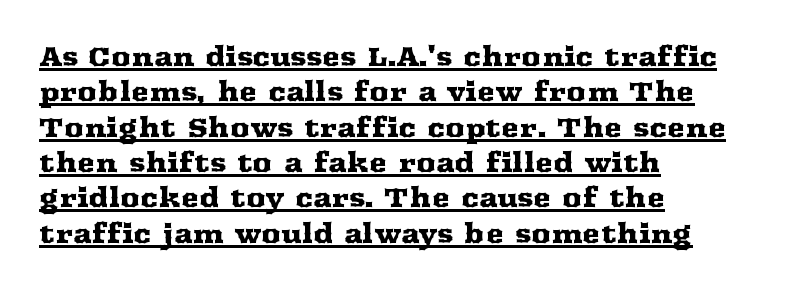
Observe the ordinary spacing: letters are neighbours, not strangers. A roman cut, with each character standing at attention. Rows of type keep a routine distance in the vertical direction. Compared with undecorated copy, this sample adds a rule below the words. The paragraph has a hard left edge and a soft right edge.
